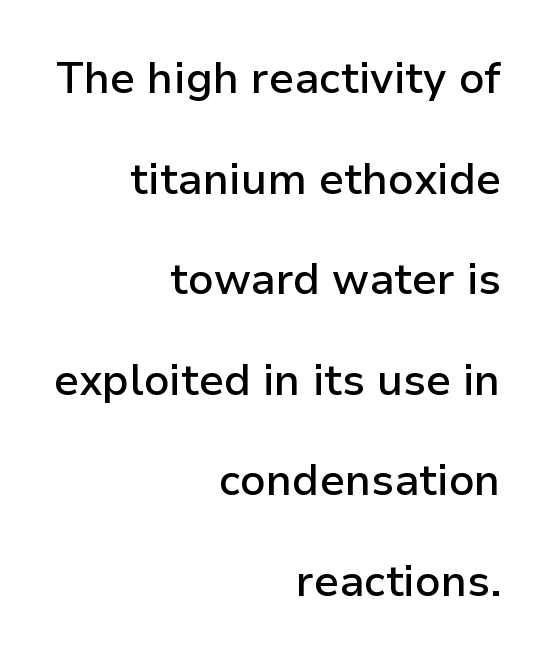
Think of a printed novel: that variable character pitch is what you see here. Are there feet on the stems? There aren't — it's a sans. A bare baseline throughout the passage. Honestly, the rows look like they've been pulled way apart. A bit beefed up — I'd call it semibold rather than bold. These lines were composed using upright roman letters.
